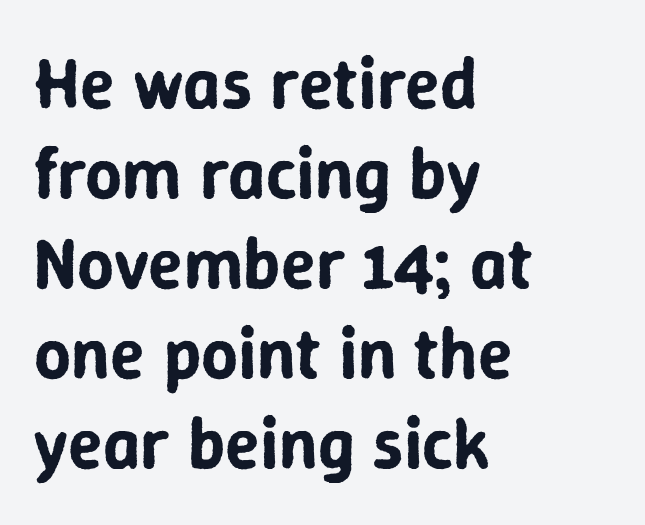
The rendering uses natural spacing where letterforms have individual widths. In terms of letterform style, serifs are entirely absent. The letters stand upright; this is a roman face. The foot of each line stays bare and open. Quick note: interline space is typical.
